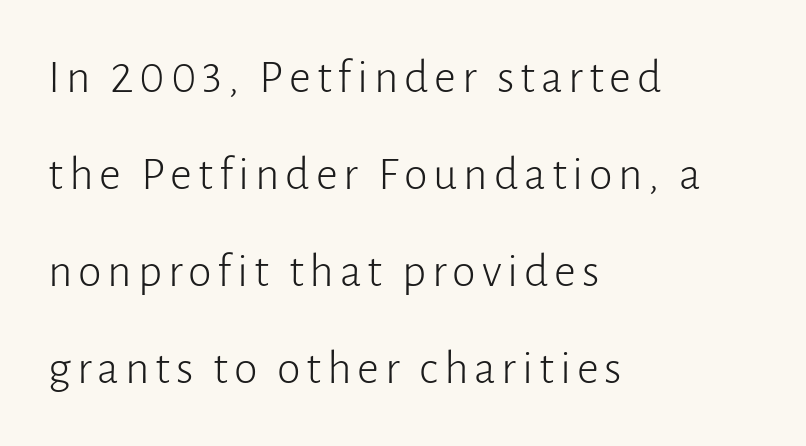
{"serif": "no", "italic": "no", "bold": "no", "weight": "light", "width": "normal", "stroke_contrast": "low", "x_height": "medium", "monospaced": "no", "underline": "no", "align": "left", "line_spacing": "loose", "line_spacing_ratio": 2.02, "glyph_px": 48}
